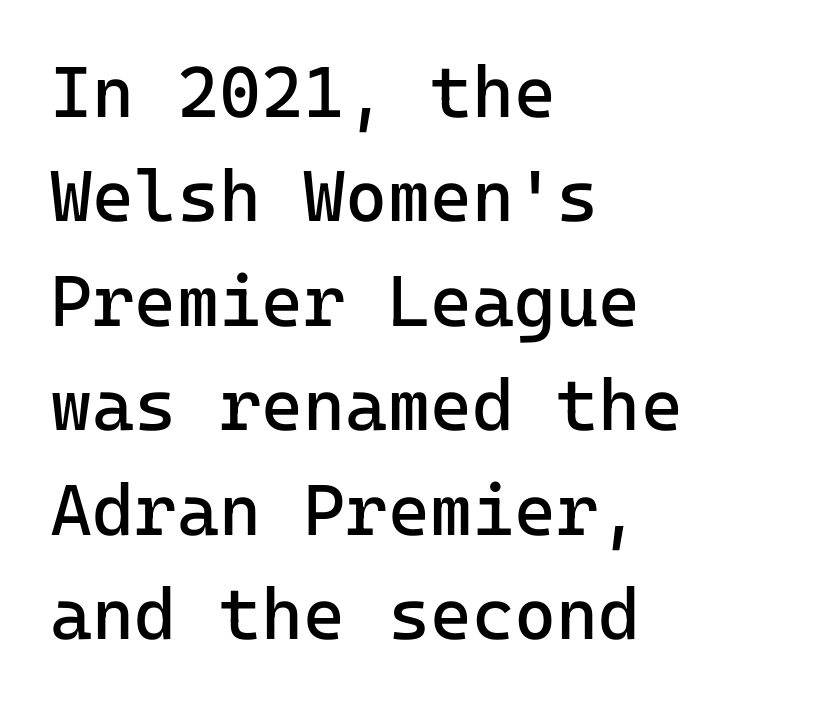
The face used here is a sans, in the tradition of grotesques and geometrics. The rendering uses a moderate line-height, typical for paragraphs. Spacing verdict: monospaced, one width for all characters. Is this a heavy cut? Hardly; it is regular or lighter.
